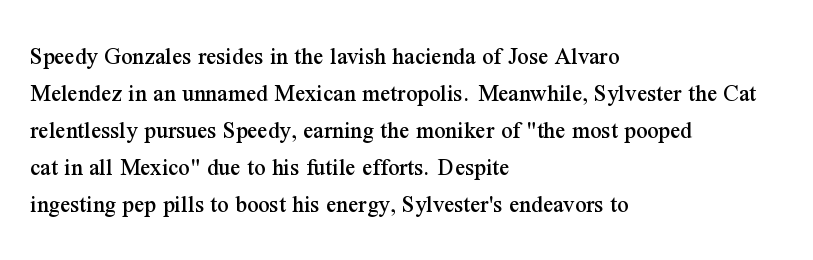
The image shows 25 px text type, upright; set left-aligned, normal line spacing (1.48x), normal letter spacing, not underlined.
